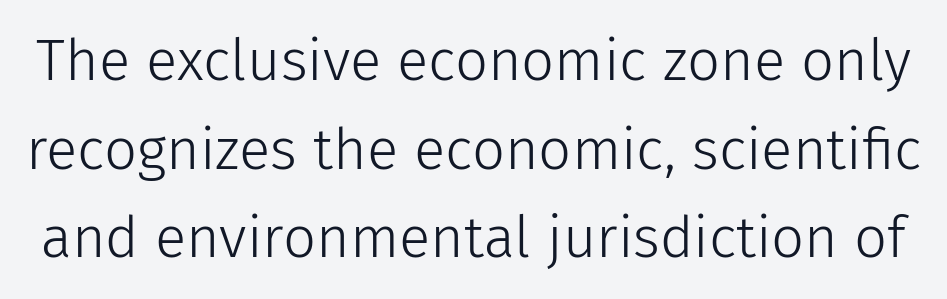
The image shows 58 px light sans-serif type, upright; set normal line spacing (1.53x), normal letter spacing, not underlined; low stroke contrast and a medium x-height.
